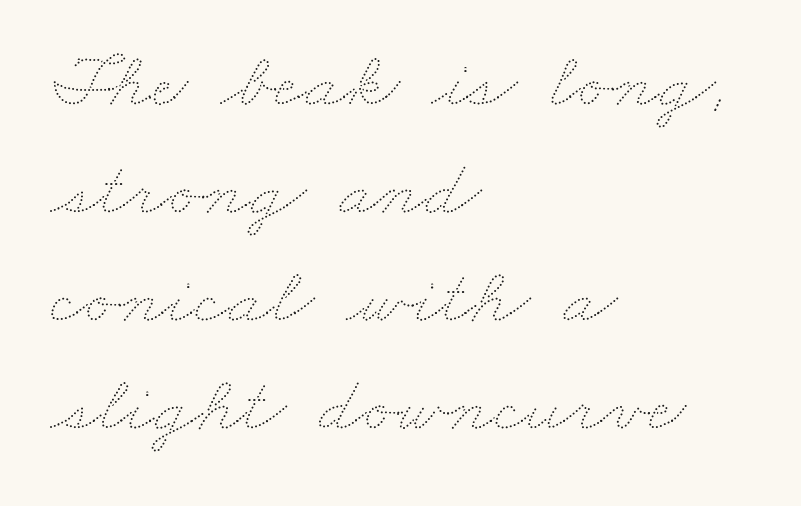
Q: Is the text bold? A: No.
Q: Is the text underlined? A: No.
Q: How is the paragraph aligned? A: Left-aligned.
Q: Is the spacing between letters normal or unusually wide? A: Normal.
Q: Is the spacing between lines tight, normal or loose? A: Normal.
Q: Width (condensed, normal, or wide)? A: Wide.
Q: Stroke contrast? A: Medium.
Q: x-height? A: Small.
Q: Monospaced? A: No.
